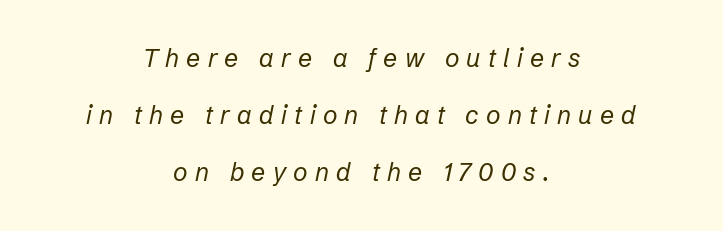
The rendering applies a slant to the glyphs. The rag falls on both sides of this text block equally. Descenders are the only things crossing below the line. This sample trades compactness for vertical openness between lines. Caption: face not bold, strokes unweighted. The face used here is rendered with a markedly widened letterfit.
